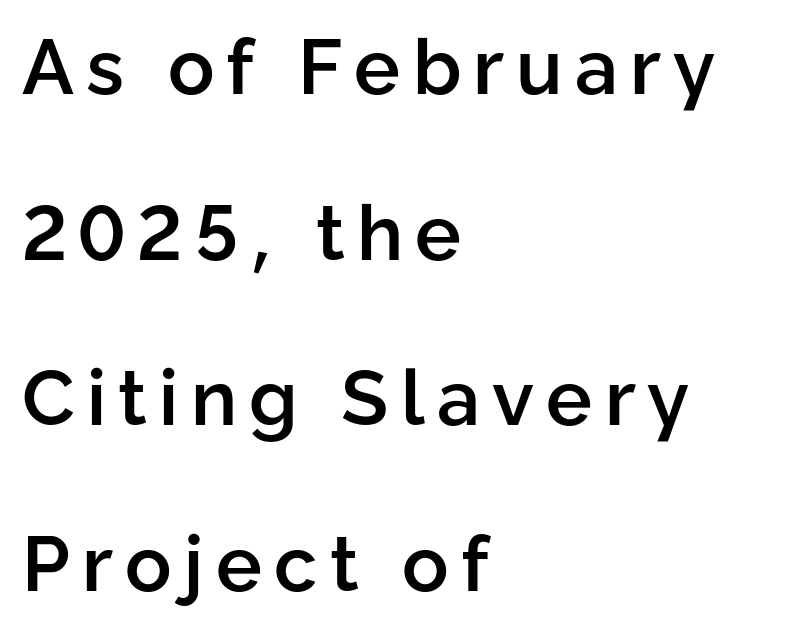
Ordinary non-slanted type is in use. Teacher's note: observe the even left margin — that is flush-left alignment. The face used here is proportionally spaced, like ordinary book or web type. The baseline area is clear. You could fit nearly another row in the gap between these rows.
